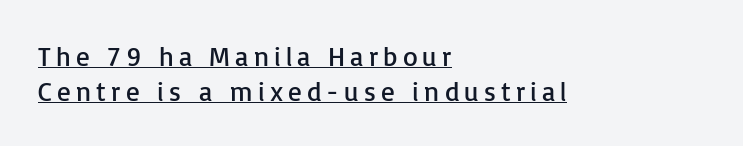
The glyphs are accompanied by a horizontal stroke just below them. The space between consecutive lines is moderate. Vertical strokes here are truly vertical. The strokes carry an ordinary text weight at most. Line starts are locked; line ends wander.
